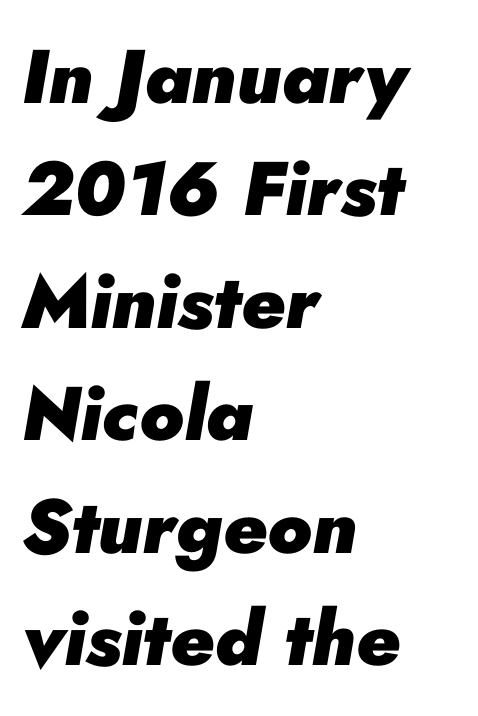
Q: Is the text bold? A: Yes.
Q: Is the text italic (slanted)? A: Yes, it leans right by about 10 degrees.
Q: Is the text underlined? A: No.
Q: How is the paragraph aligned? A: Left-aligned.
Q: Is the spacing between letters normal or unusually wide? A: Normal.
Q: Is the spacing between lines tight, normal or loose? A: Normal.
Q: Width (condensed, normal, or wide)? A: Normal.
Q: Stroke contrast? A: Low.
Q: x-height? A: Small.
Q: Monospaced? A: No.
